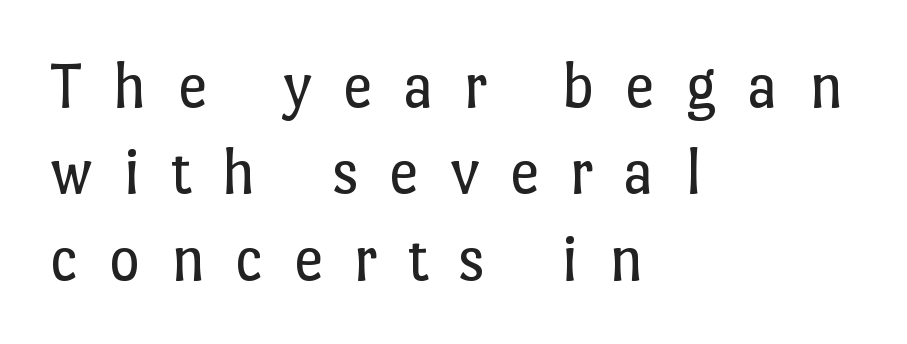
The lines sit at an ordinary, default distance from one another. The string is rendered with underlining switched off. A typesetter would mark this as roman, not italic. Short note: letters widely spaced. The paragraph shown leans on its left margin. Stem width sits at or under what a default text font uses.
